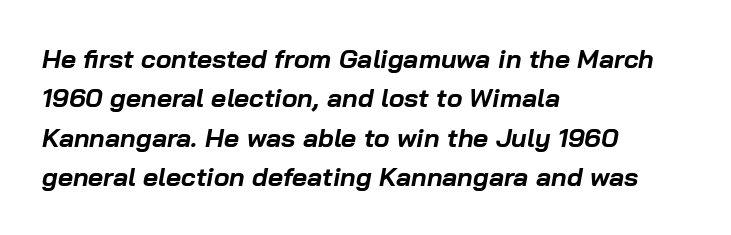
Bold? Absolutely — the strokes are thick and heavy. The strip under each line holds only bare page. The paragraph has a hard left edge and a soft right edge. In terms of posture, this sample is oblique.
